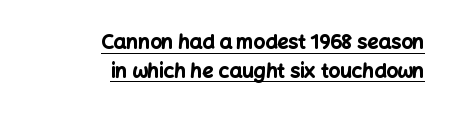
{"italic": "no", "bold": "yes", "underline": "yes", "align": "right", "line_spacing": "normal", "line_spacing_ratio": 1.44, "letter_spacing": "normal", "letter_spacing_em": 0.0, "glyph_px": 20}
